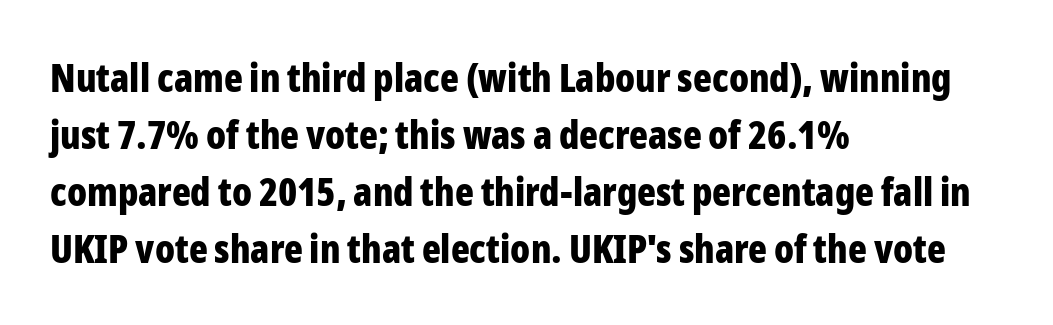
The image shows 39 px bold, condensed sans-serif type, upright; set left-aligned, normal line spacing (1.46x), normal letter spacing, not underlined; low stroke contrast and a medium x-height.
